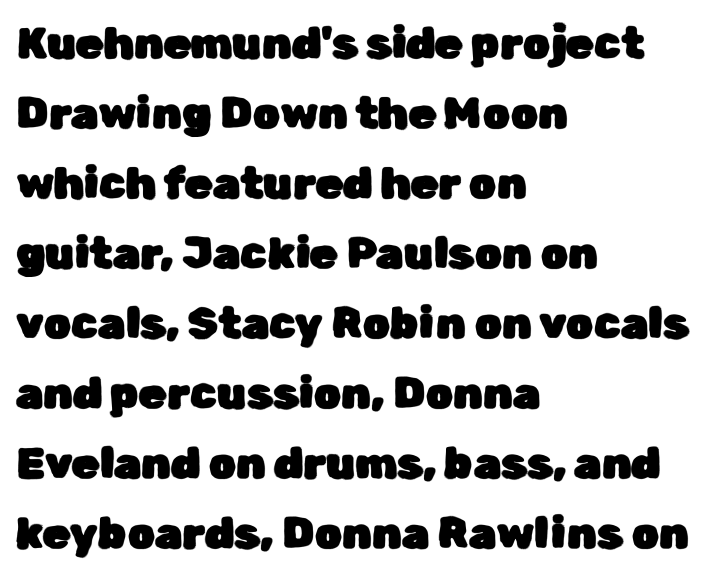
{"serif": "no", "italic": "no", "width": "normal", "stroke_contrast": "low", "x_height": "medium", "monospaced": "no", "underline": "no", "align": "left", "line_spacing": "normal", "line_spacing_ratio": 1.59, "letter_spacing": "normal", "letter_spacing_em": 0.0, "glyph_px": 44}
